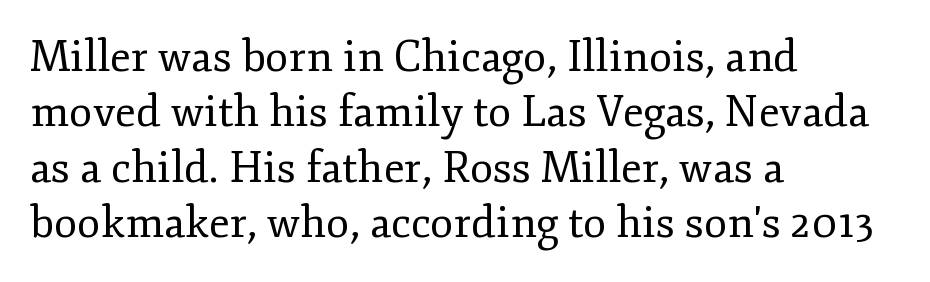
The image shows 43 px regular-weight serif type, upright; set left-aligned, normal line spacing (1.29x), normal letter spacing, not underlined; low stroke contrast and a small x-height.
